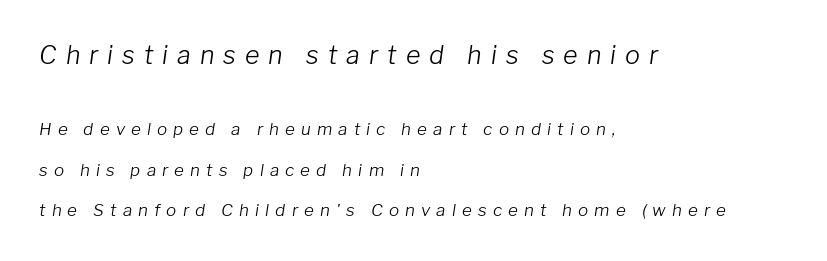
The image shows 25 px text type, italic (leaning right); set left-aligned, loose line spacing (2.38x), unusually wide letter spacing (+0.36 em), not underlined; the first (top) block is 1.47x larger.
